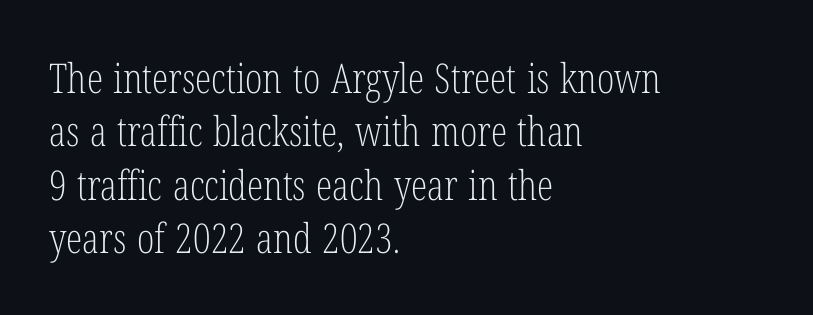
The image shows 41 px light, condensed serif type, upright; set left-aligned, normal line spacing (1.3x), normal letter spacing, not underlined; low stroke contrast and a medium x-height.
